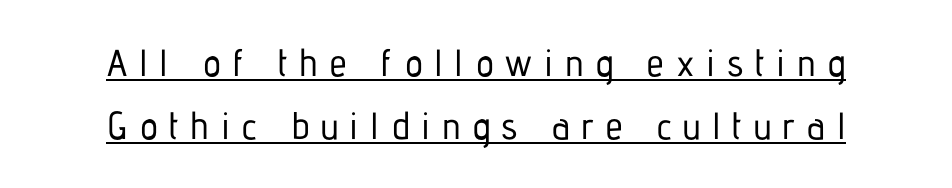
Do the letters lean? They stand straight. The glyphs in this specimen are sans serif. Every row of glyphs is offset so its center matches the block's center. Like a heading marked for emphasis, these lines bear an underscore.
